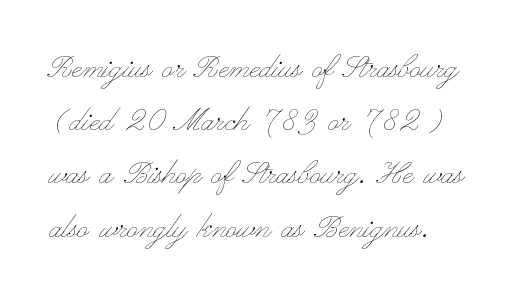
Typeset ragged right — the left edge is the straight one. Has an underline been added? It has not. The rendering uses natural spacing where letterforms have individual widths. No heavy texture on the line: the type isn't bold. Is the letter spacing exaggerated? No — it looks like the ordinary default.
